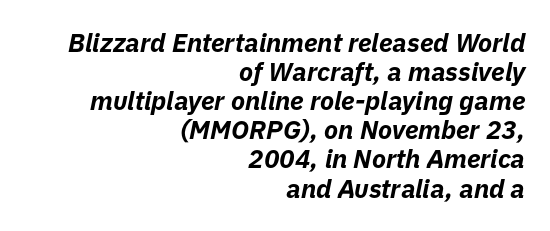
Q: Is the text bold? A: Yes.
Q: Is the text italic (slanted)? A: Yes, it leans right by about 11 degrees.
Q: Is the text underlined? A: No.
Q: How is the paragraph aligned? A: Right-aligned.
Q: Is the spacing between letters normal or unusually wide? A: Normal.
Q: Is the spacing between lines tight, normal or loose? A: Tight.
